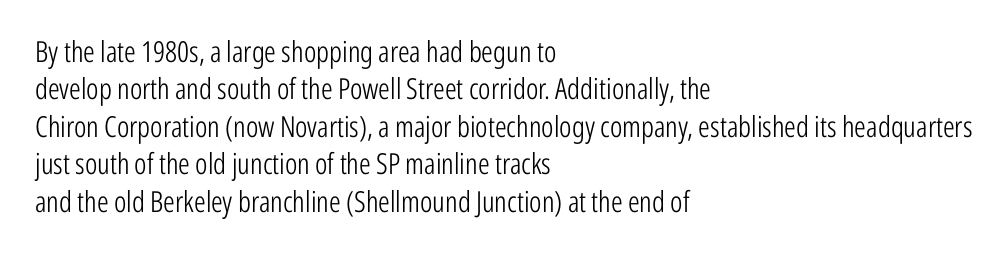
Rule under the text: the space is simply empty. Weight class: somewhere from thin through regular. Each line starts at the same left margin while the right side varies. Observe the absence of serifs on each vertical stroke in this sample. Is there much room between lines? A standard amount, neither cramped nor airy. Note the varied advance widths — an 'i' is clearly narrower than an 'm'.
